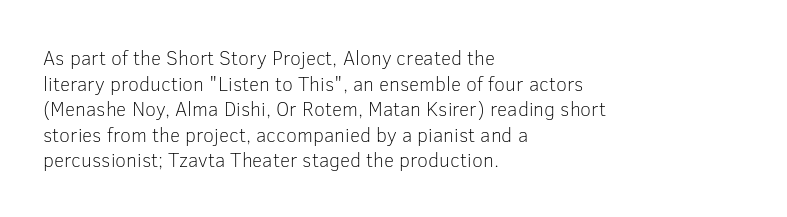
The weight would be labelled regular, book, light, or lighter still. Tall strokes in this sample are plumb rather than angled. These lines stack with their left ends in a neat column. Unmarked baselines from the first word to the last. Regular leading. A typesetter would call this zero additional tracking.
